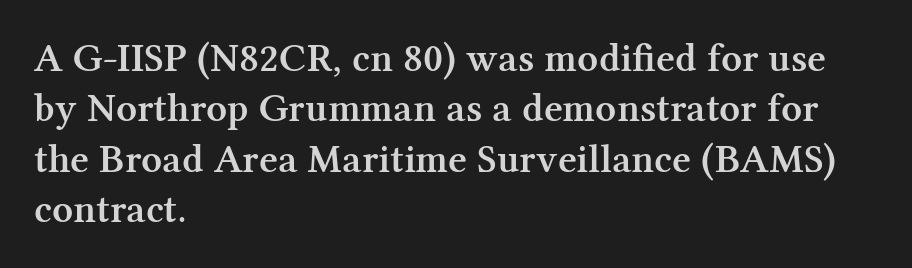
The image shows 41 px semibold serif type, upright; set left-aligned, line spacing 1.23x, normal letter spacing, not underlined; medium stroke contrast and a medium x-height.
